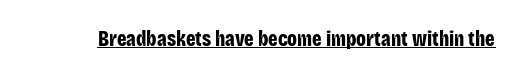
{"italic": "no", "bold": "yes", "underline": "yes", "letter_spacing": "normal", "letter_spacing_em": 0.0, "glyph_px": 21}
